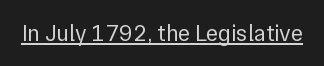
Students, observe the line beneath the letters — that is underlining. You can tell it's not italic because the verticals are truly vertical. Stems here are at most as thick as an everyday book face. Between one letter and the next there's only the usual sliver of space.
